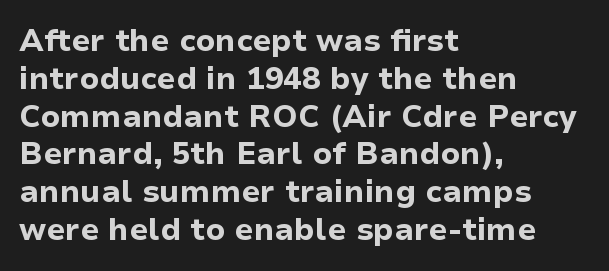
{"serif": "no", "italic": "no", "bold": "yes", "weight": "bold", "width": "normal", "stroke_contrast": "low", "x_height": "medium", "monospaced": "no", "underline": "no", "align": "left", "line_spacing_ratio": 1.22, "letter_spacing": "normal", "letter_spacing_em": 0.0, "glyph_px": 31}
